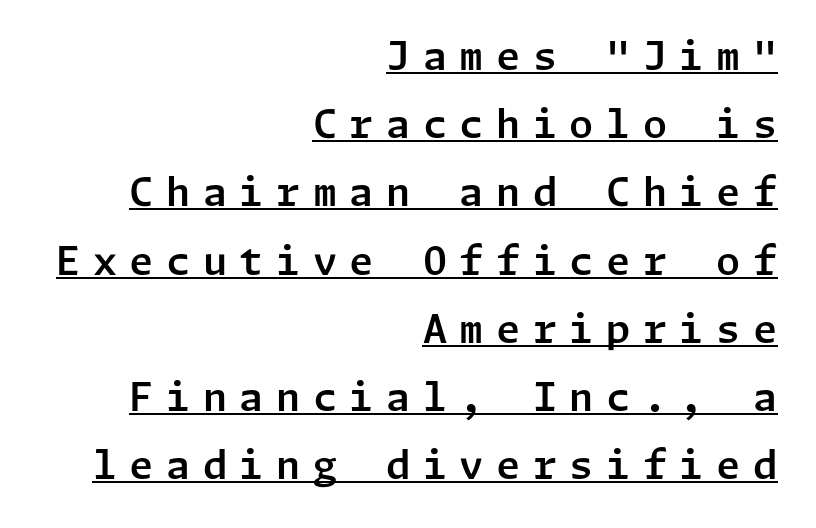
Horizontal alignment here is rightward, an uncommon choice for prose. Tall strokes in this sample are plumb rather than angled. The rendering inserts visible extra space after every character. Letterform terminals end flat and unadorned throughout the passage.
